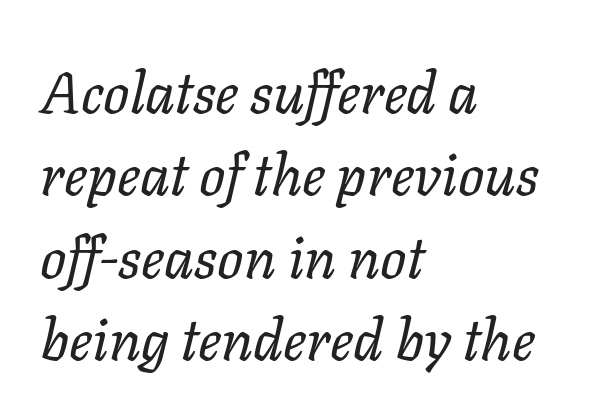
Clear beneath every line of the passage. Students, note that the glyphs here touch the page at normal intervals. Alignment: flush left. A typesetter would mark this as italic. Character widths vary here, with narrow letters taking less room than wide ones. This sample keeps an unexceptional amount of space between lines.
